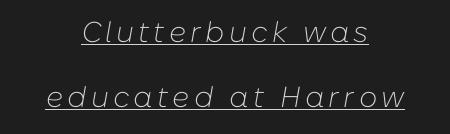
Q: Is the text bold? A: No.
Q: Is the text italic (slanted)? A: Yes, it leans right by about 10 degrees.
Q: Is the text underlined? A: Yes.
Q: How is the paragraph aligned? A: Centered.
Q: Is the spacing between lines tight, normal or loose? A: Loose.
Q: Width (condensed, normal, or wide)? A: Normal.
Q: Stroke contrast? A: Low.
Q: x-height? A: Medium.
Q: Monospaced? A: No.
